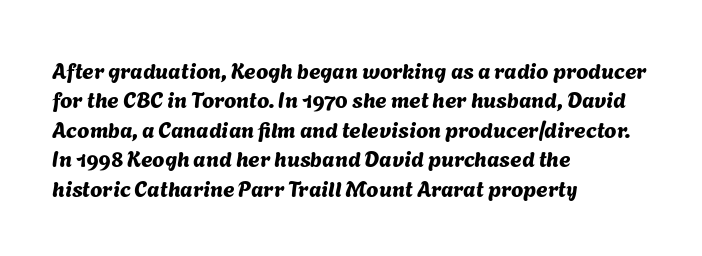
{"underline": "no", "align": "left", "line_spacing": "normal", "line_spacing_ratio": 1.34, "letter_spacing": "normal", "letter_spacing_em": 0.0, "glyph_px": 22}
